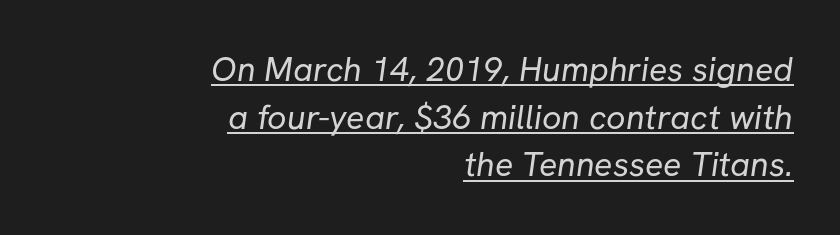
Q: Is the text bold? A: No.
Q: Is the typeface a serif or a sans-serif typeface? A: Sans-serif.
Q: Is the text underlined? A: Yes.
Q: How is the paragraph aligned? A: Right-aligned.
Q: Is the spacing between letters normal or unusually wide? A: Normal.
Q: Is the spacing between lines tight, normal or loose? A: Normal.
Q: Width (condensed, normal, or wide)? A: Normal.
Q: Stroke contrast? A: Low.
Q: x-height? A: Medium.
Q: Monospaced? A: No.
